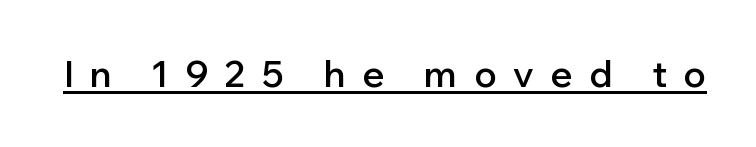
{"serif": "no", "italic": "no", "bold": "semi", "weight": "semibold", "width": "normal", "stroke_contrast": "low", "x_height": "medium", "monospaced": "no", "underline": "yes", "letter_spacing": "wide", "letter_spacing_em": 0.46, "glyph_px": 36}
